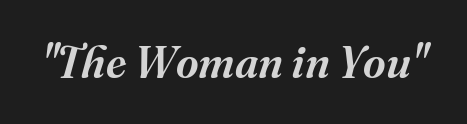
The image shows 44 px semibold serif type, italic (leaning right); set normal letter spacing, not underlined; medium stroke contrast and a medium x-height.
